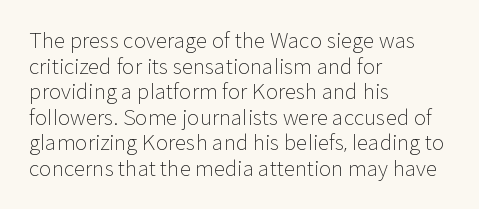
The image shows 21 px text type, upright; set left-aligned, line spacing 1.22x, normal letter spacing, not underlined.
